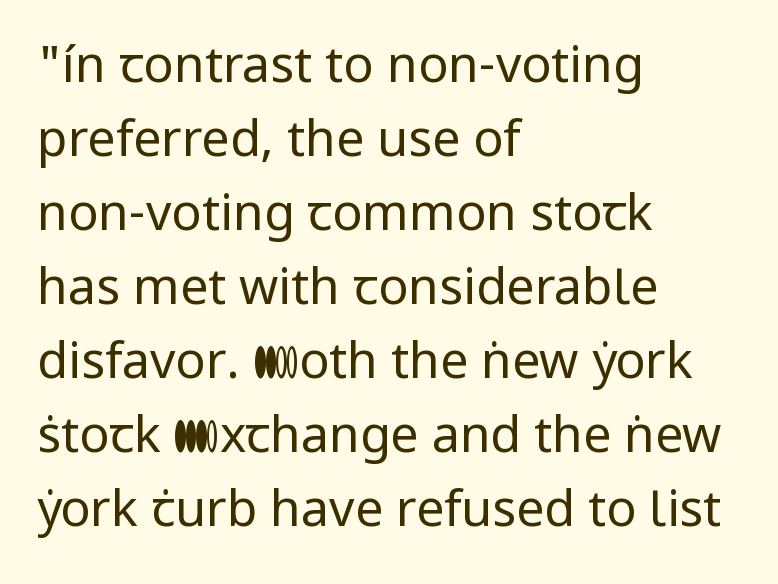
Designer's note — italics off, roman on. The characters are drawn with everyday or finer stroke widths. Successive baselines arrive at the customary interval. The text was rendered using a sans face with plain stroke endings. Each letter keeps its own natural width here, so spacing adapts to shape. The ragged edge is on the right, which tells us the setting is flush left.
